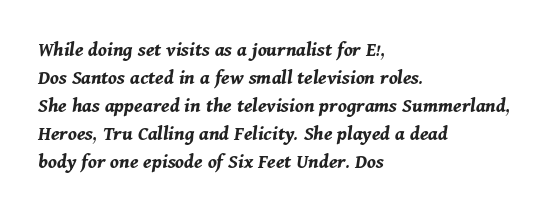
The image shows 21 px bold type, italic (leaning right); set left-aligned, normal line spacing (1.33x), normal letter spacing, not underlined.
